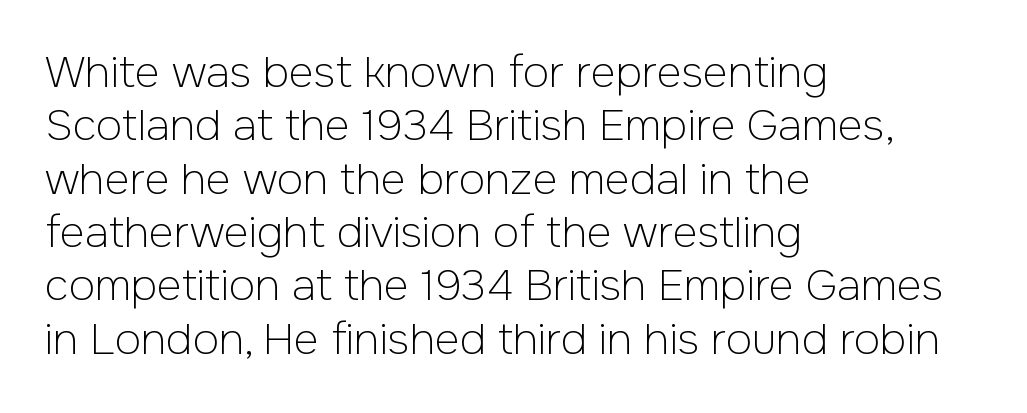
The image shows 43 px light sans-serif type, upright; set left-aligned, line spacing 1.24x, normal letter spacing, not underlined; low stroke contrast and a medium x-height.
